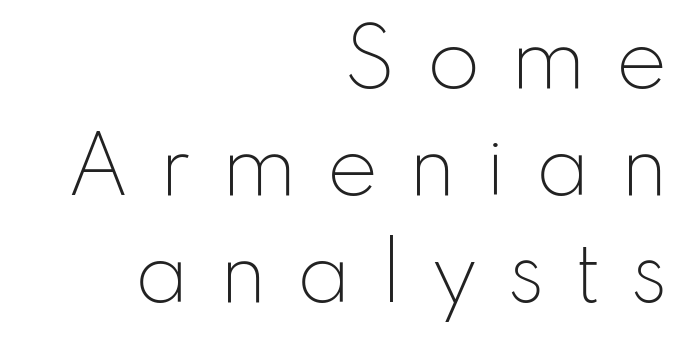
{"serif": "no", "italic": "no", "bold": "no", "weight": "light", "width": "normal", "stroke_contrast": "low", "x_height": "small", "monospaced": "no", "underline": "no", "align": "right", "line_spacing": "normal", "line_spacing_ratio": 1.37, "letter_spacing": "wide", "letter_spacing_em": 0.37, "glyph_px": 78}
